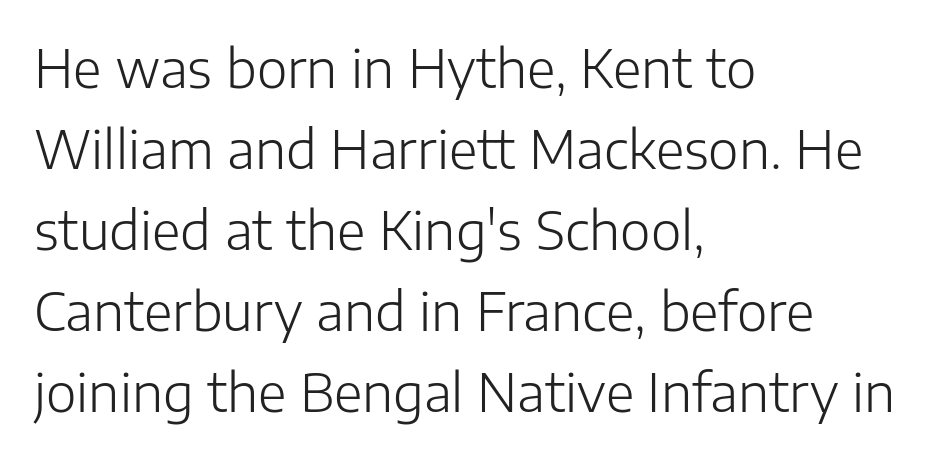
Bold? No — there's no thickening of the strokes. The passage is arranged the way most books set body copy — flush left. A typesetter would label this face a sans. Students, observe: this is what conventionally led text looks like. The letters advance in unequal steps, a hallmark of proportional type.
